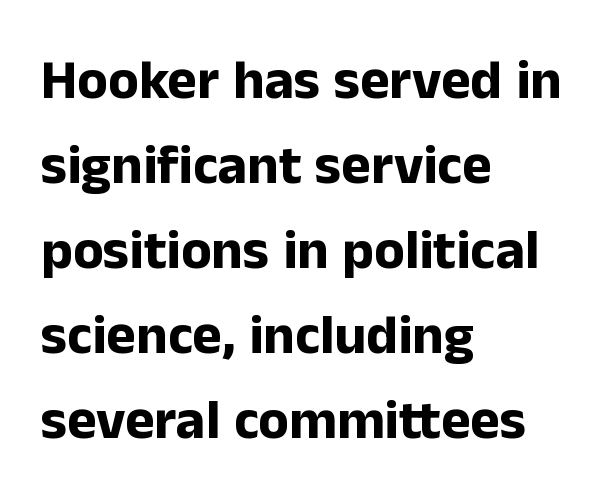
The strip under each line holds only bare page. Default kerning and tracking; the words read as compact shapes. Upright lettering throughout. I'd call this a sans setting — the letters go barefoot. The passage shown is emphatically bold.
